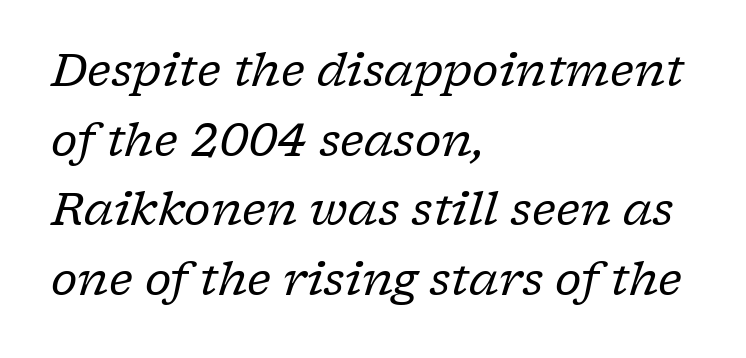
Q: Is the text bold? A: No.
Q: Is the text italic (slanted)? A: Yes, it leans right by about 17 degrees.
Q: Is the typeface a serif or a sans-serif typeface? A: Serif.
Q: Is the text underlined? A: No.
Q: How is the paragraph aligned? A: Left-aligned.
Q: Is the spacing between letters normal or unusually wide? A: Normal.
Q: Is the spacing between lines tight, normal or loose? A: Normal.
Q: Width (condensed, normal, or wide)? A: Normal.
Q: Stroke contrast? A: Low.
Q: x-height? A: Medium.
Q: Monospaced? A: No.
